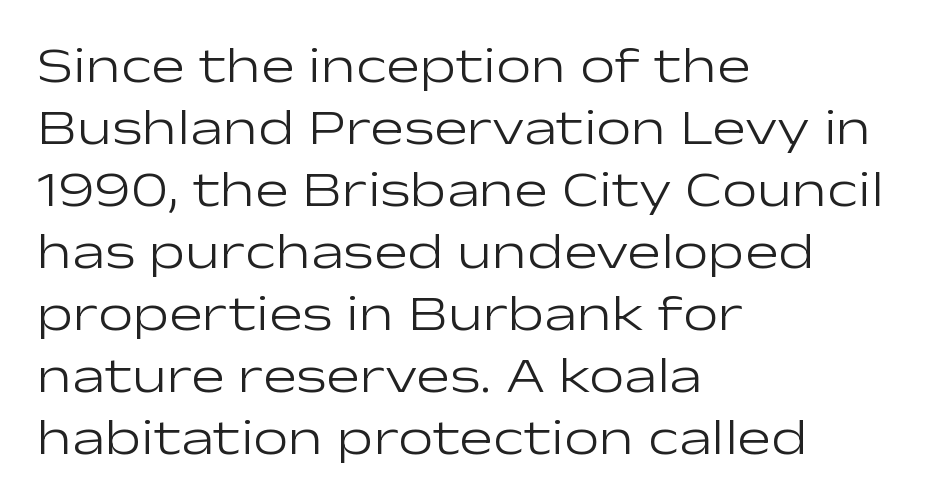
Q: Is the text bold? A: No.
Q: Is the text italic (slanted)? A: No, it is upright.
Q: Is the typeface a serif or a sans-serif typeface? A: Sans-serif.
Q: Is the text underlined? A: No.
Q: How is the paragraph aligned? A: Left-aligned.
Q: Is the spacing between letters normal or unusually wide? A: Normal.
Q: Width (condensed, normal, or wide)? A: Wide.
Q: Stroke contrast? A: Low.
Q: x-height? A: Medium.
Q: Monospaced? A: No.
